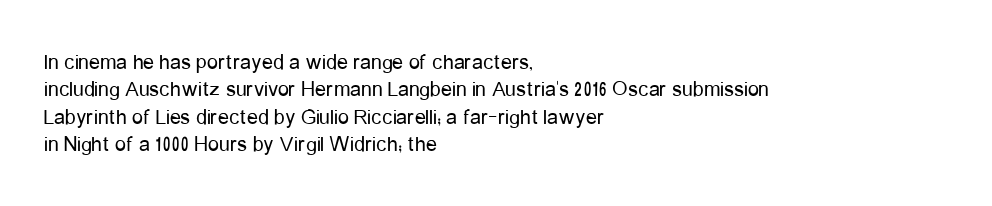
Q: Is the text bold? A: No.
Q: Is the text italic (slanted)? A: No, it is upright.
Q: Is the text underlined? A: No.
Q: How is the paragraph aligned? A: Left-aligned.
Q: Is the spacing between letters normal or unusually wide? A: Normal.
Q: Is the spacing between lines tight, normal or loose? A: Normal.
